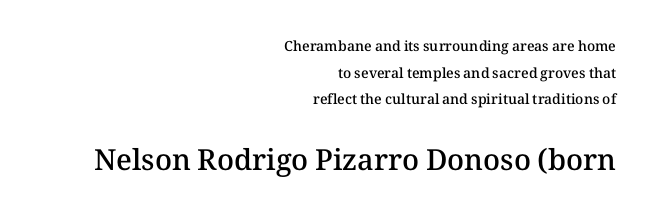
Q: Is the text bold? A: Semi-bold.
Q: Is the text italic (slanted)? A: No, it is upright.
Q: Is the text underlined? A: No.
Q: How is the paragraph aligned? A: Right-aligned.
Q: Is the spacing between letters normal or unusually wide? A: Normal.
Q: Is the spacing between lines tight, normal or loose? A: Loose.
Q: Which block of text is set in a larger size, the first (top) or the second (bottom)? A: The second (bottom) one.
Q: Width (condensed, normal, or wide)? A: Normal.
Q: Stroke contrast? A: Medium.
Q: x-height? A: Medium.
Q: Monospaced? A: No.
